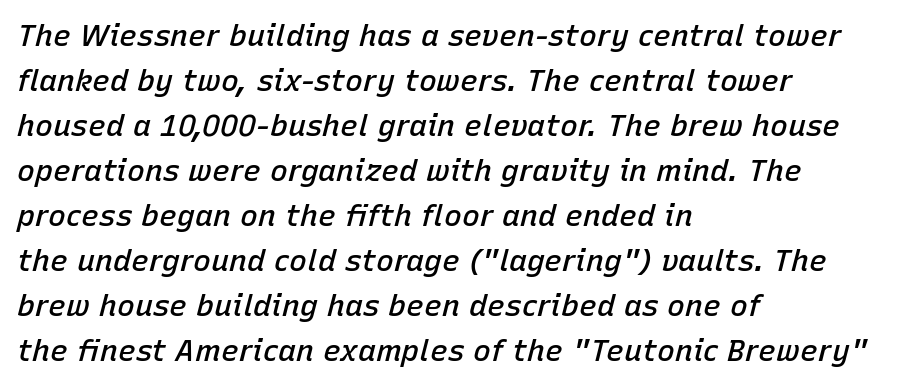
The image shows 30 px semibold type, italic (leaning right); set left-aligned, normal line spacing (1.5x), normal letter spacing, not underlined; low stroke contrast and a medium x-height.
